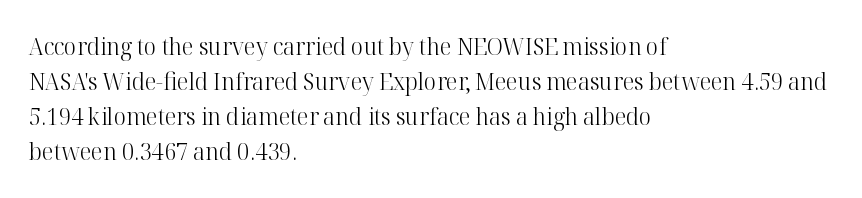
No word sits above an underline. This is the regular roman posture of the typeface. The lines in this sample share a left origin and differ only in where they stop. Successive baselines arrive at the customary interval.
